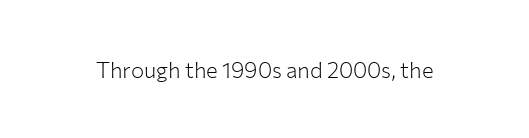
{"italic": "no", "bold": "no", "underline": "no", "letter_spacing": "normal", "letter_spacing_em": 0.0, "glyph_px": 22}
